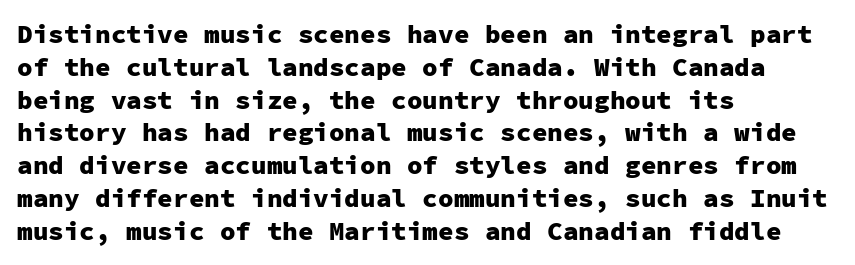
Reading down the column, the eye jumps a familiar distance to each next line. The passage shown is not underscored anywhere. Its strokes are broad and dark, the hallmark of bold type. Quick note: not italic, upright. Observe the ordinary spacing: letters are neighbours, not strangers. Line beginnings align vertically; line endings do not.
